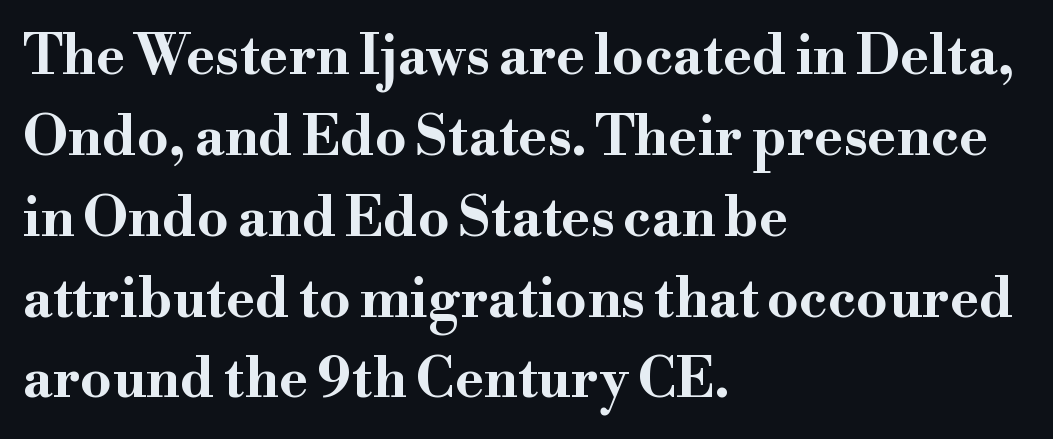
The image shows 55 px bold, wide serif type, upright; set left-aligned, normal line spacing (1.47x), normal letter spacing, not underlined; high stroke contrast and a small x-height.
